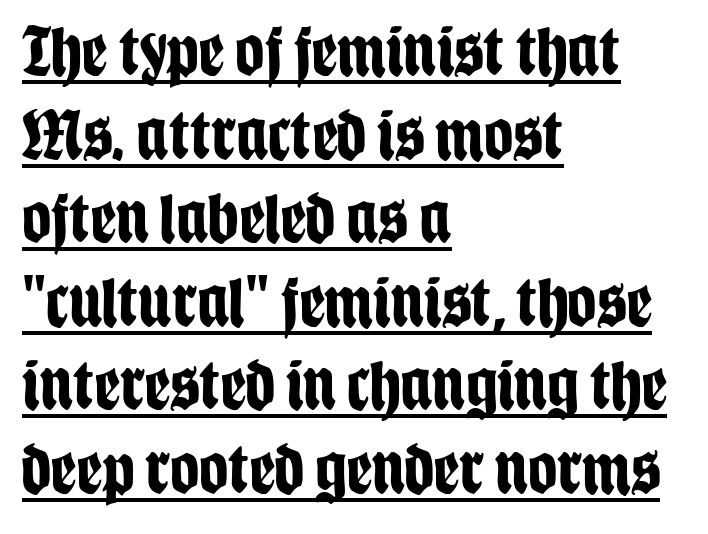
The image shows 72 px bold, condensed sans-serif type, upright; set left-aligned, line spacing 1.16x, normal letter spacing, underlined; low stroke contrast and a large x-height.
